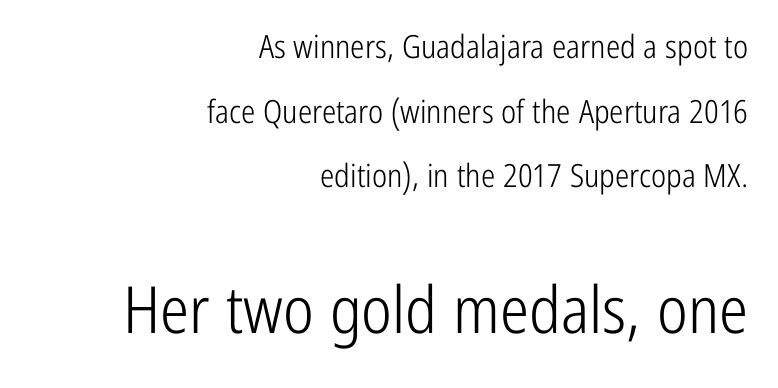
{"serif": "no", "italic": "no", "bold": "no", "weight": "light", "width": "condensed", "stroke_contrast": "low", "x_height": "medium", "monospaced": "no", "underline": "no", "align": "right", "line_spacing": "loose", "line_spacing_ratio": 2.02, "letter_spacing": "normal", "letter_spacing_em": 0.0, "larger_block": "second", "size_ratio": 2.03, "glyph_px": 65}
